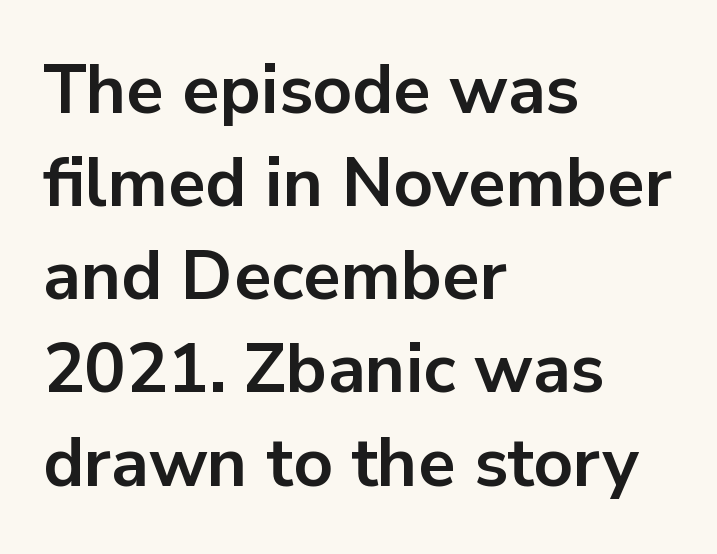
The image shows 69 px bold sans-serif type, upright; set left-aligned, normal line spacing (1.35x), normal letter spacing, not underlined; low stroke contrast and a medium x-height.
